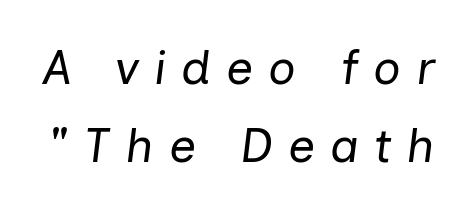
{"italic": "yes", "lean": "right", "slant_degrees": 7, "bold": "no", "weight": "regular", "width": "normal", "stroke_contrast": "low", "x_height": "medium", "monospaced": "no", "underline": "no", "line_spacing": "normal", "line_spacing_ratio": 1.63, "letter_spacing": "wide", "letter_spacing_em": 0.31, "glyph_px": 48}
